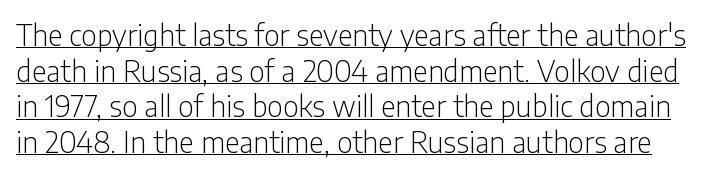
{"serif": "no", "italic": "no", "bold": "no", "weight": "light", "width": "condensed", "stroke_contrast": "low", "x_height": "medium", "monospaced": "no", "underline": "yes", "line_spacing_ratio": 1.23, "letter_spacing": "normal", "letter_spacing_em": 0.0, "glyph_px": 29}
